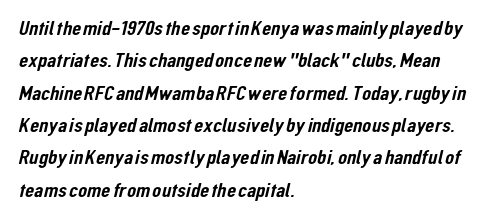
Type without underlining. Left-aligned paragraph, ragged on the right. Words appear dense and cohesive because spacing is normal. The rows are spaced the way most documents space them.
